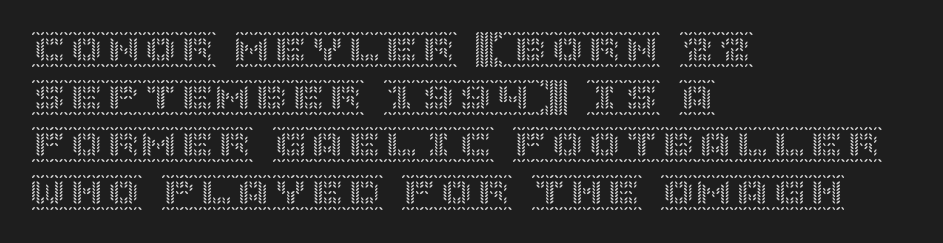
Q: Is the text italic (slanted)? A: No, it is upright.
Q: Is the text underlined? A: No.
Q: How is the paragraph aligned? A: Left-aligned.
Q: Is the spacing between letters normal or unusually wide? A: Normal.
Q: Is the spacing between lines tight, normal or loose? A: Normal.
Q: Width (condensed, normal, or wide)? A: Normal.
Q: x-height? A: Large.
